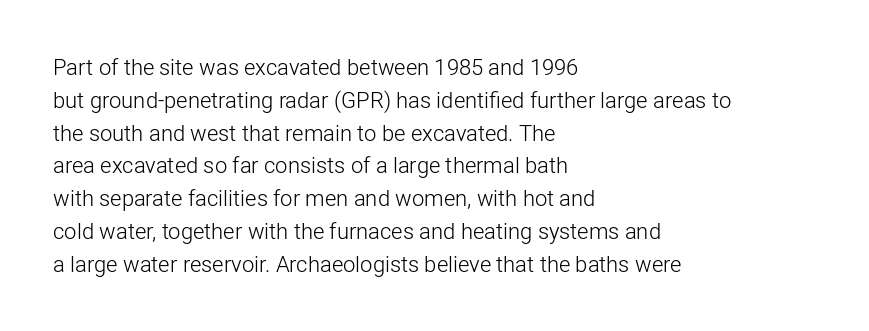
The image shows 22 px text type, upright; set left-aligned, normal line spacing (1.49x), normal letter spacing, not underlined.
